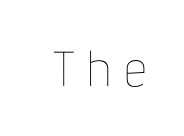
The image shows 49 px thin, condensed type, upright; set unusually wide letter spacing (+0.27 em), not underlined; low stroke contrast and a medium x-height.
